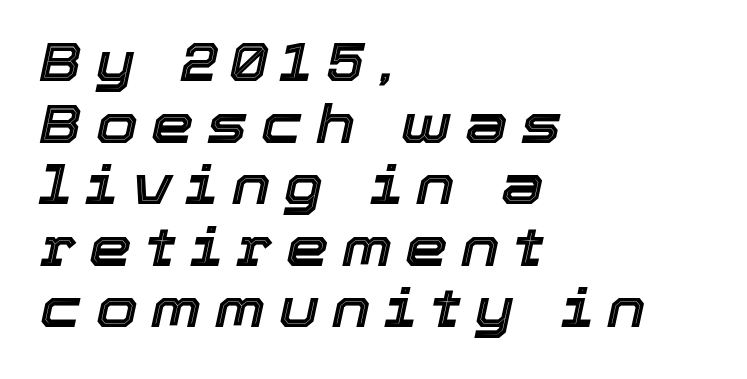
{"italic": "yes", "lean": "right", "slant_degrees": 12, "width": "normal", "x_height": "medium", "monospaced": "no", "underline": "no", "align": "left", "line_spacing": "tight", "line_spacing_ratio": 1.14, "letter_spacing": "wide", "letter_spacing_em": 0.25, "glyph_px": 54}
